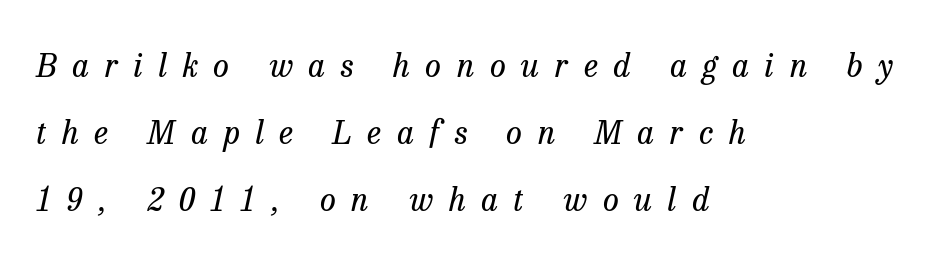
The image shows 32 px regular-weight serif type, italic (leaning right); set left-aligned, loose line spacing (2.1x), unusually wide letter spacing (+0.49 em), not underlined; low stroke contrast and a medium x-height.
